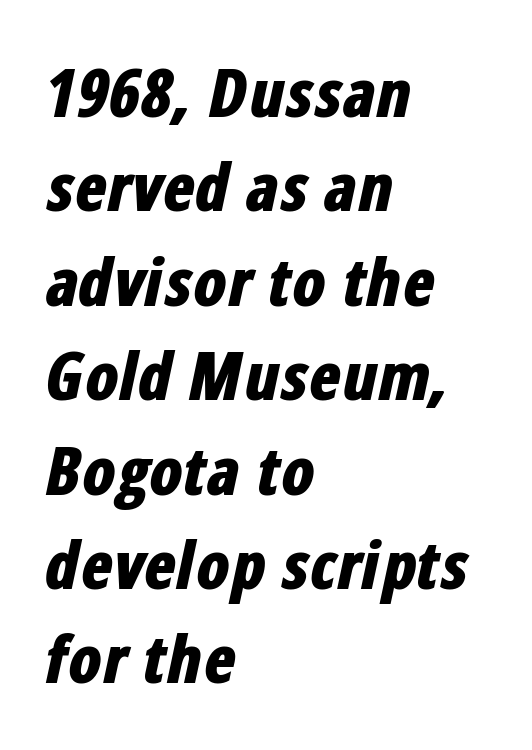
Descenders are the only things crossing below the line. Looks like regular typesetting: each glyph gets only the width it needs. Posture: slanted. Typeset ragged right — the left edge is the straight one.
